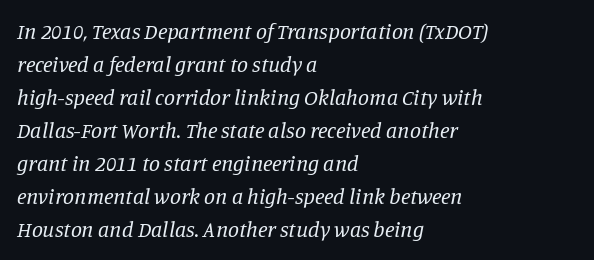
Q: Is the text bold? A: No.
Q: Is the text italic (slanted)? A: Yes, it leans right by about 11 degrees.
Q: Is the text underlined? A: No.
Q: How is the paragraph aligned? A: Left-aligned.
Q: Is the spacing between letters normal or unusually wide? A: Normal.
Q: Is the spacing between lines tight, normal or loose? A: Normal.
